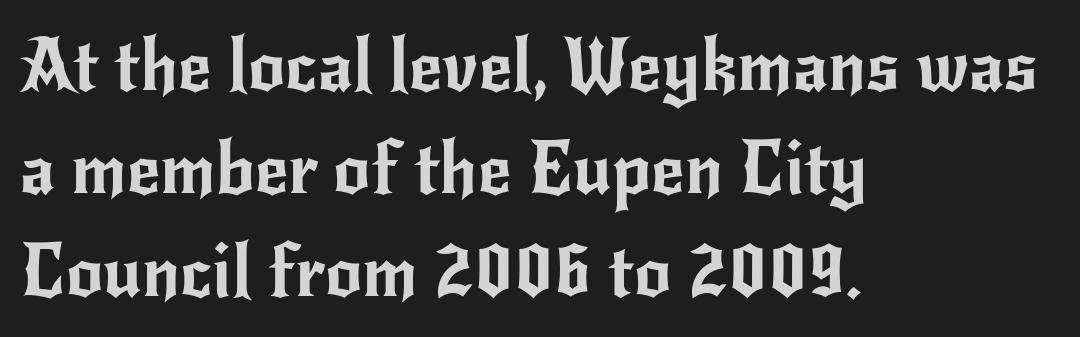
Q: Is the text italic (slanted)? A: No, it is upright.
Q: Is the typeface a serif or a sans-serif typeface? A: Sans-serif.
Q: Is the text underlined? A: No.
Q: How is the paragraph aligned? A: Left-aligned.
Q: Is the spacing between letters normal or unusually wide? A: Normal.
Q: Is the spacing between lines tight, normal or loose? A: Normal.
Q: Width (condensed, normal, or wide)? A: Normal.
Q: Stroke contrast? A: Low.
Q: x-height? A: Small.
Q: Monospaced? A: No.
